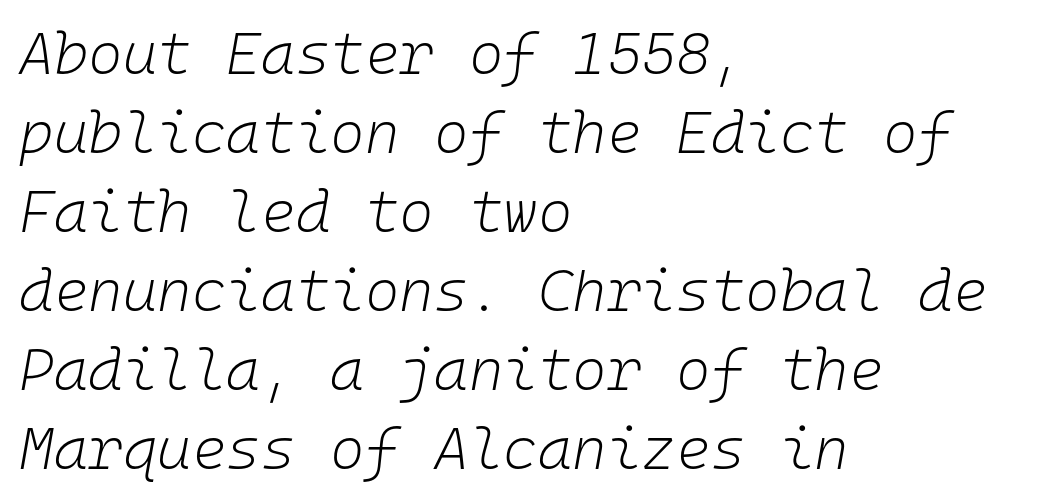
Spacing verdict: monospaced, one width for all characters. The weight would be labelled regular, book, light, or lighter still. Decoration check: the copy has no underline. The compositor pushed each line to the left boundary. Every character sits at an angle, as italics do. Each word holds together tightly as a unit, with standard inter-letter gaps.
